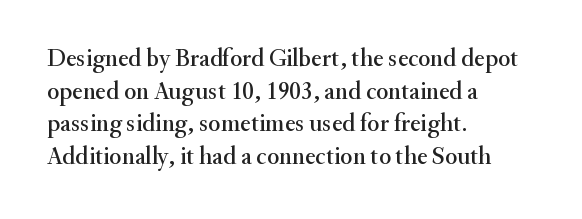
Q: Is the text italic (slanted)? A: No, it is upright.
Q: Is the text underlined? A: No.
Q: How is the paragraph aligned? A: Left-aligned.
Q: Is the spacing between letters normal or unusually wide? A: Normal.
Q: Is the spacing between lines tight, normal or loose? A: Normal.
